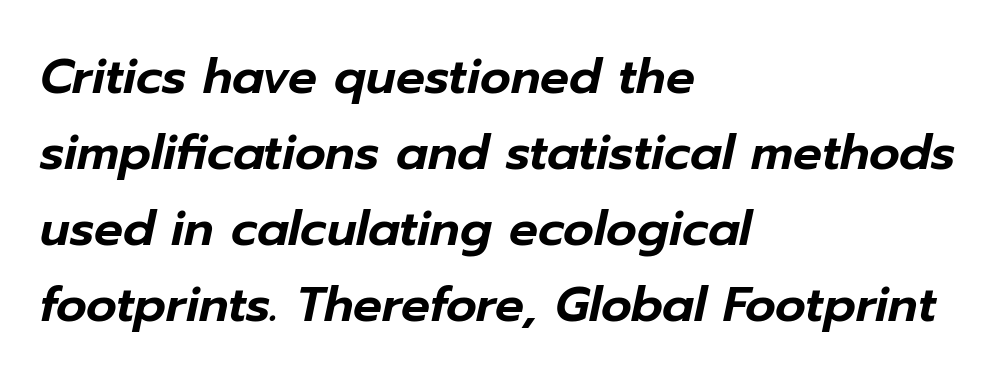
The image shows 48 px text type, italic (leaning right); set left-aligned, normal line spacing (1.58x), normal letter spacing, not underlined; low stroke contrast and a medium x-height.
